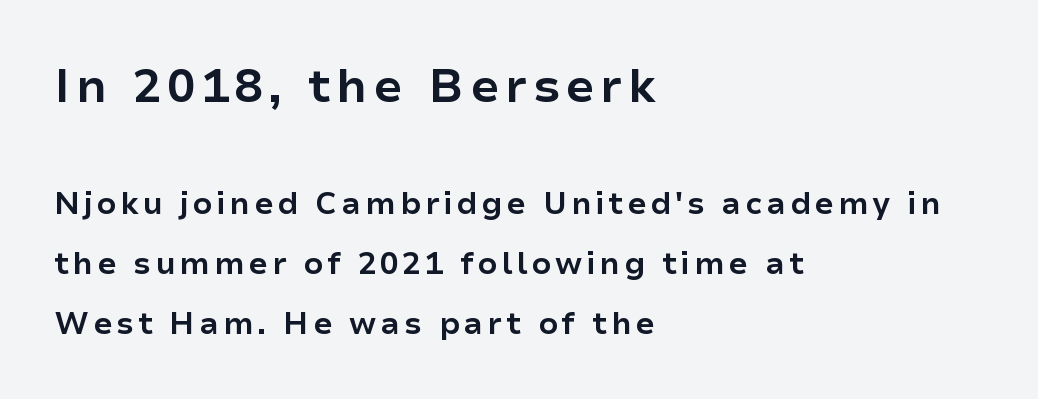
{"serif": "no", "italic": "no", "bold": "yes", "weight": "bold", "width": "normal", "stroke_contrast": "low", "x_height": "medium", "monospaced": "no", "underline": "no", "align": "left", "line_spacing": "loose", "line_spacing_ratio": 1.93, "larger_block": "first", "size_ratio": 1.52, "glyph_px": 47}
